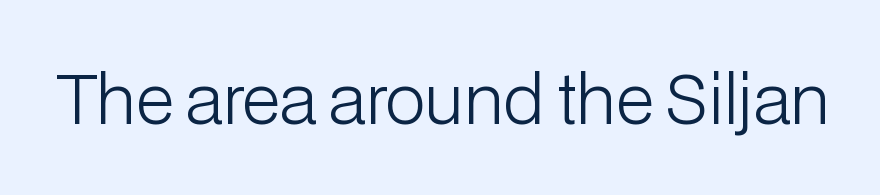
{"serif": "no", "italic": "no", "bold": "no", "weight": "light", "width": "normal", "stroke_contrast": "low", "x_height": "medium", "monospaced": "no", "underline": "no", "letter_spacing": "normal", "letter_spacing_em": 0.0, "glyph_px": 67}
